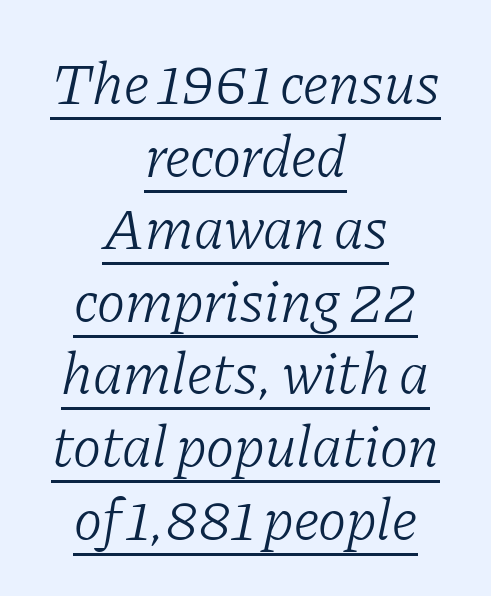
Counters stay open thanks to moderate or lighter strokes. Every character sits at an angle, as italics do. Each line is balanced around a shared central axis. Character widths vary here, with narrow letters taking less room than wide ones.
